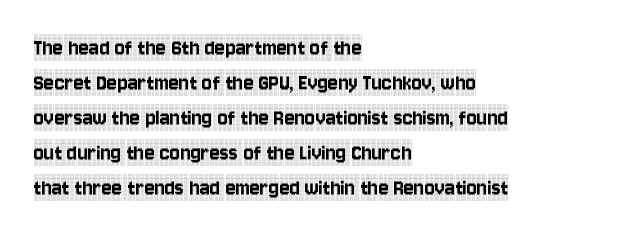
Style check: upright. The designer left line spacing at the default. Casual observation: everything's shoved over to the left. Tracking here is standard; glyphs follow each other at the usual distance. The foot of each line stays bare and open.
